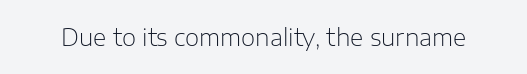
{"italic": "no", "bold": "no", "underline": "no", "letter_spacing": "normal", "letter_spacing_em": 0.0, "glyph_px": 23}
